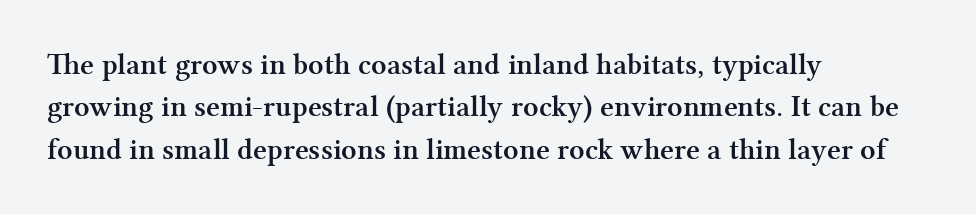
Q: Is the text bold? A: Yes.
Q: Is the text italic (slanted)? A: No, it is upright.
Q: Is the typeface a serif or a sans-serif typeface? A: Serif.
Q: Is the text underlined? A: No.
Q: How is the paragraph aligned? A: Left-aligned.
Q: Is the spacing between letters normal or unusually wide? A: Normal.
Q: Is the spacing between lines tight, normal or loose? A: Normal.
Q: Width (condensed, normal, or wide)? A: Normal.
Q: Stroke contrast? A: Medium.
Q: x-height? A: Medium.
Q: Monospaced? A: No.
